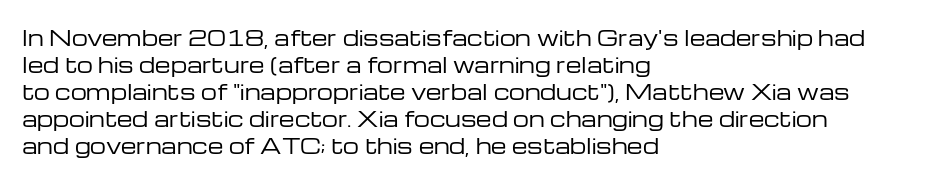
Q: Is the text bold? A: No.
Q: Is the text italic (slanted)? A: No, it is upright.
Q: Is the text underlined? A: No.
Q: How is the paragraph aligned? A: Left-aligned.
Q: Is the spacing between letters normal or unusually wide? A: Normal.
Q: Is the spacing between lines tight, normal or loose? A: Normal.
